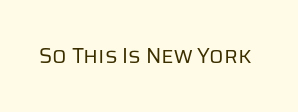
The passage shown is not underscored anywhere. The font's upright variant was chosen for this text. Stems here are at most as thick as an everyday book face. Observe the ordinary spacing: letters are neighbours, not strangers.
